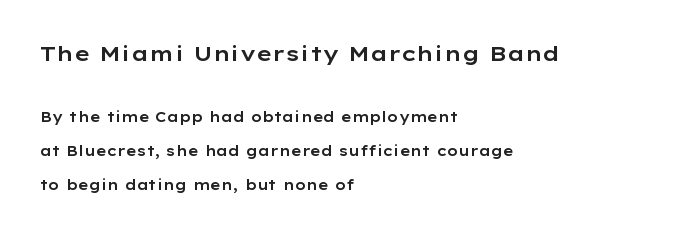
{"italic": "no", "underline": "no", "align": "left", "line_spacing": "loose", "line_spacing_ratio": 2.44, "letter_spacing": "normal", "letter_spacing_em": 0.0, "larger_block": "first", "size_ratio": 1.5, "glyph_px": 21}
